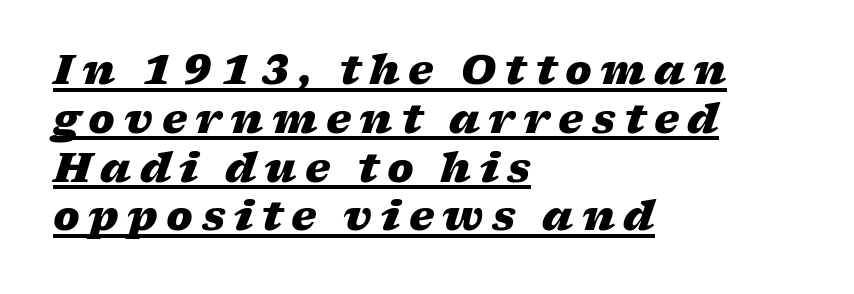
{"italic": "yes", "lean": "right", "slant_degrees": 17, "bold": "yes", "weight": "heavy", "width": "wide", "stroke_contrast": "low", "x_height": "medium", "monospaced": "no", "underline": "yes", "align": "left", "line_spacing_ratio": 1.22, "letter_spacing": "wide", "letter_spacing_em": 0.21, "glyph_px": 40}
